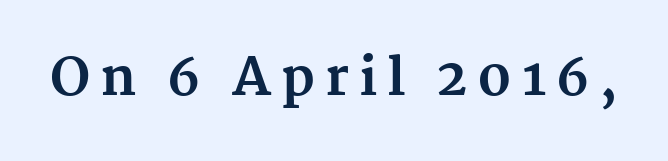
{"serif": "yes", "italic": "no", "bold": "yes", "weight": "bold", "width": "normal", "stroke_contrast": "medium", "x_height": "medium", "monospaced": "no", "underline": "no", "glyph_px": 52}
